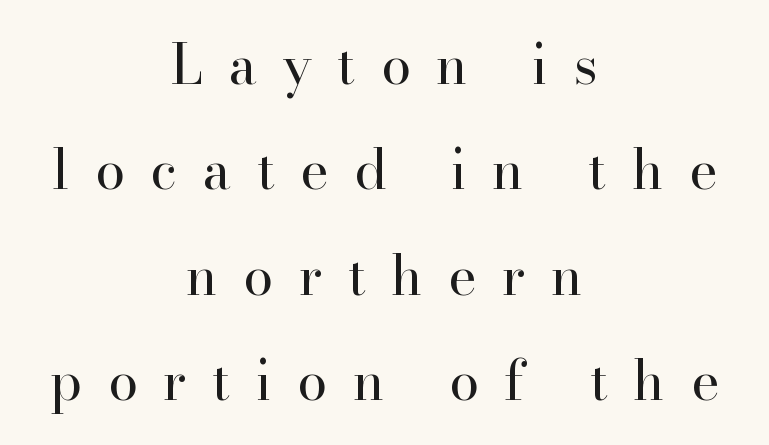
Q: Is the text bold? A: No.
Q: Is the text italic (slanted)? A: No, it is upright.
Q: Is the typeface a serif or a sans-serif typeface? A: Serif.
Q: Is the text underlined? A: No.
Q: How is the paragraph aligned? A: Centered.
Q: Is the spacing between letters normal or unusually wide? A: Unusually wide.
Q: Is the spacing between lines tight, normal or loose? A: Loose.
Q: Width (condensed, normal, or wide)? A: Normal.
Q: Stroke contrast? A: High.
Q: x-height? A: Small.
Q: Monospaced? A: No.
